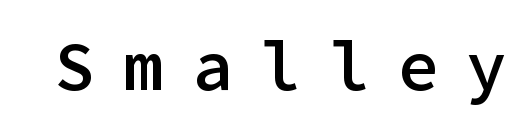
Q: Is the text bold? A: Semi-bold.
Q: Is the text italic (slanted)? A: No, it is upright.
Q: Is the typeface a serif or a sans-serif typeface? A: Sans-serif.
Q: Is the text underlined? A: No.
Q: Is the spacing between letters normal or unusually wide? A: Unusually wide.
Q: Width (condensed, normal, or wide)? A: Normal.
Q: Stroke contrast? A: Low.
Q: x-height? A: Medium.
